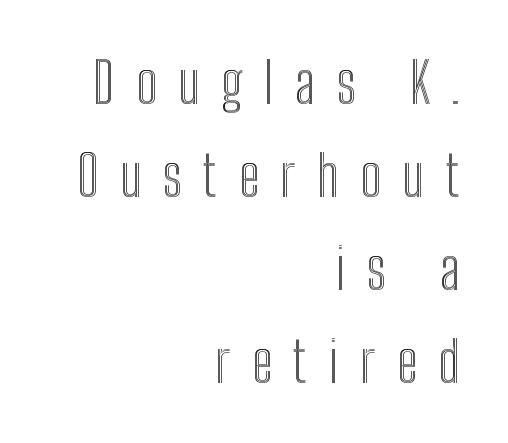
Q: Is the text italic (slanted)? A: No, it is upright.
Q: Is the text underlined? A: No.
Q: How is the paragraph aligned? A: Right-aligned.
Q: Is the spacing between letters normal or unusually wide? A: Unusually wide.
Q: Is the spacing between lines tight, normal or loose? A: Normal.
Q: Width (condensed, normal, or wide)? A: Condensed.
Q: x-height? A: Medium.
Q: Monospaced? A: No.
